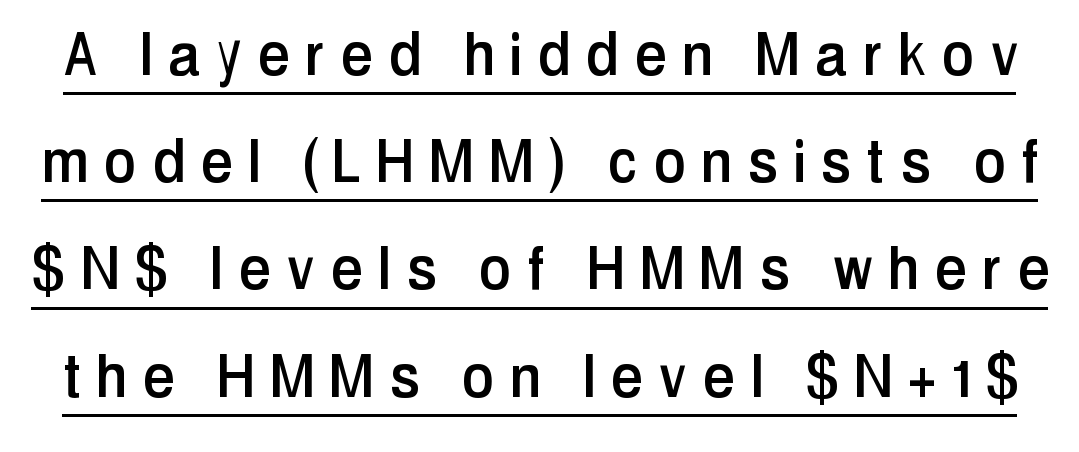
The image shows 71 px condensed sans-serif type, upright; set normal line spacing (1.51x), unusually wide letter spacing (+0.25 em), underlined; low stroke contrast and a medium x-height.
